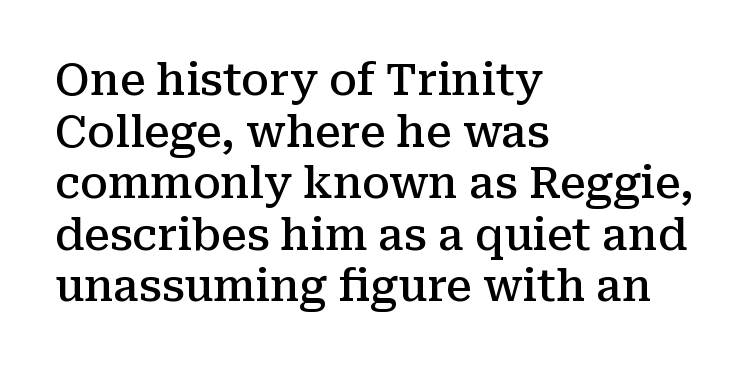
The image shows 43 px semibold serif type, upright; set left-aligned, line spacing 1.2x, normal letter spacing, not underlined; medium stroke contrast and a medium x-height.
